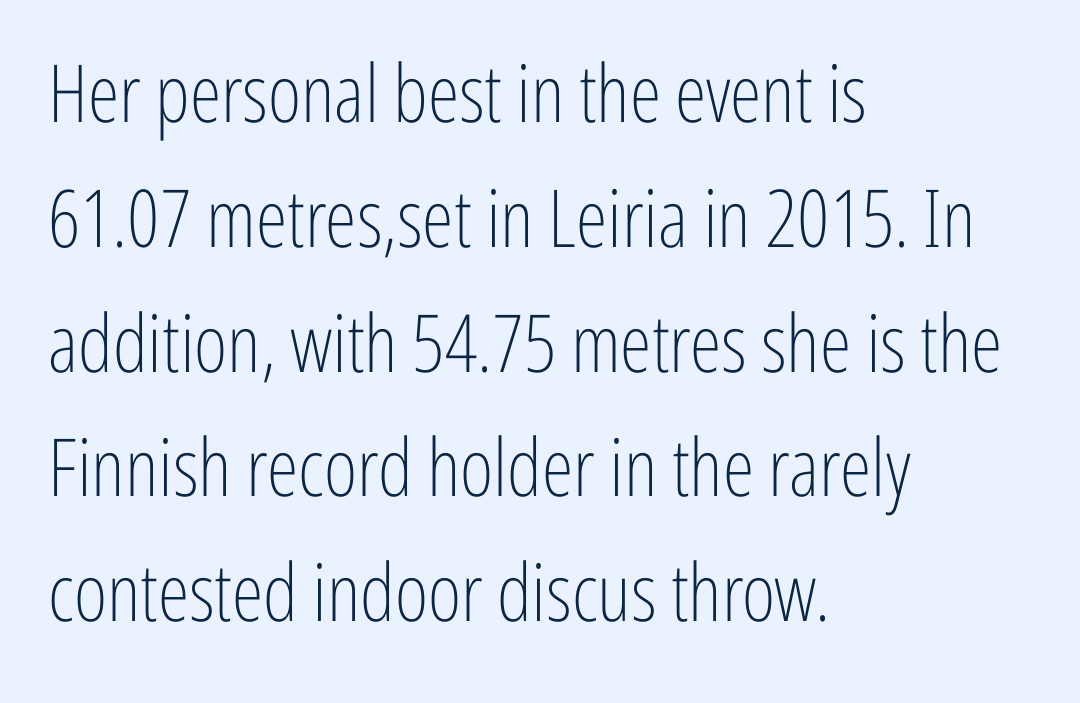
Q: Is the text bold? A: No.
Q: Is the text italic (slanted)? A: No, it is upright.
Q: Is the typeface a serif or a sans-serif typeface? A: Sans-serif.
Q: Is the text underlined? A: No.
Q: How is the paragraph aligned? A: Left-aligned.
Q: Is the spacing between letters normal or unusually wide? A: Normal.
Q: Is the spacing between lines tight, normal or loose? A: Normal.
Q: Width (condensed, normal, or wide)? A: Condensed.
Q: Stroke contrast? A: Low.
Q: x-height? A: Medium.
Q: Monospaced? A: No.
